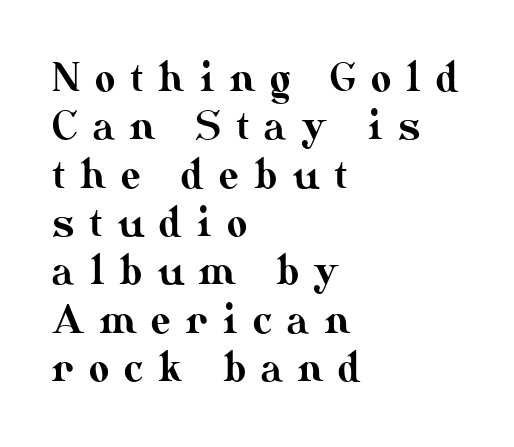
The image shows 39 px text type, upright; set left-aligned, line spacing 1.24x, unusually wide letter spacing (+0.39 em), not underlined; medium stroke contrast and a small x-height.
